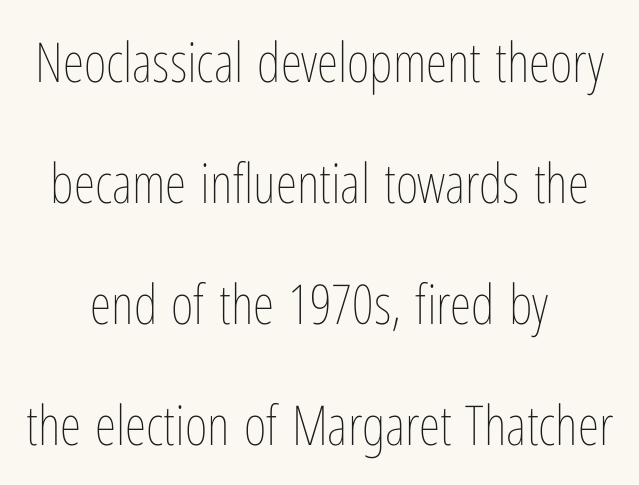
Both edges are ragged and mirror each other, which tells us the setting is centered. Letters rest on an invisible, unmarked baseline. Airy leading. The rendering uses natural spacing where letterforms have individual widths. Quick note: not italic, upright. Words appear dense and cohesive because spacing is normal.
